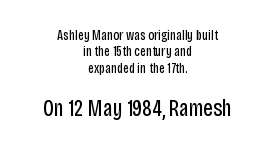
The image shows 23 px text type, upright; set centered, line spacing 1.17x, normal letter spacing, not underlined; the second (bottom) block is 1.64x larger.
